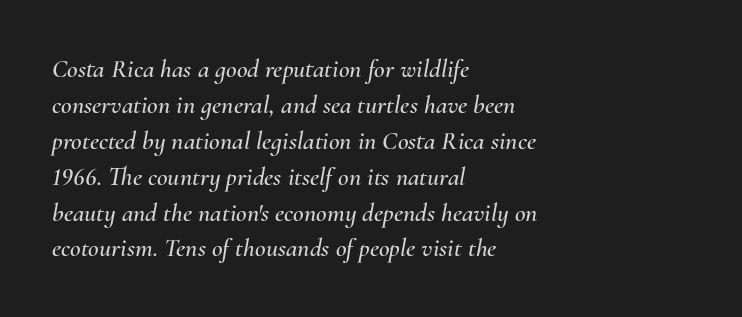
Left-aligned paragraph, ragged on the right. Honestly, the letter spacing is just normal — you wouldn't notice it. If you measured baseline to baseline, you'd find a middling distance. The foot of each line stays bare and open. Italic: yes, the glyphs are oblique.
